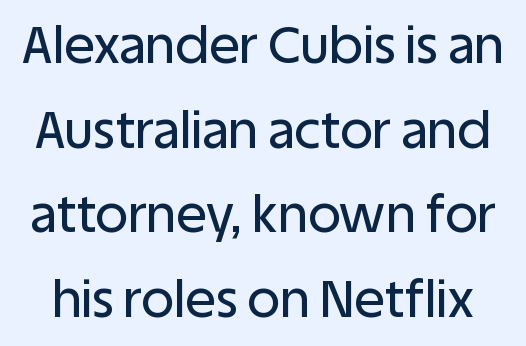
The image shows 51 px sans-serif type, upright; set normal line spacing (1.66x), normal letter spacing, not underlined; low stroke contrast and a large x-height.
